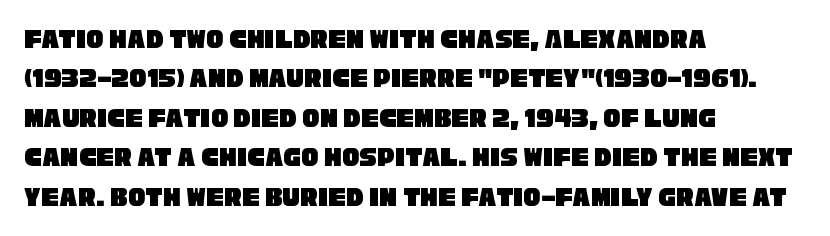
{"serif": "no", "width": "condensed", "stroke_contrast": "low", "x_height": "large", "monospaced": "no", "underline": "no", "align": "left", "line_spacing": "normal", "line_spacing_ratio": 1.36, "letter_spacing": "normal", "letter_spacing_em": 0.0, "glyph_px": 29}
